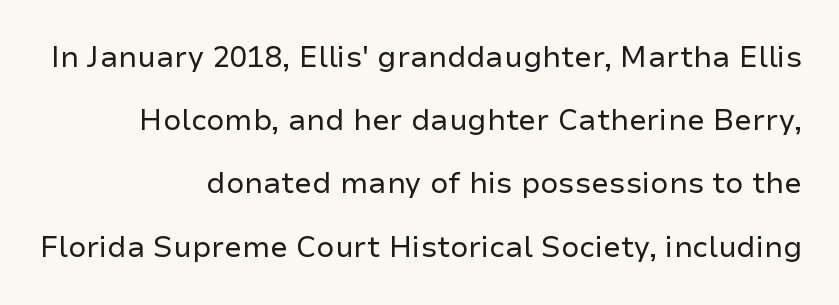
The image shows 29 px regular-weight sans-serif type, upright; set right-aligned, loose line spacing (2.18x), normal letter spacing, not underlined; low stroke contrast and a medium x-height.
